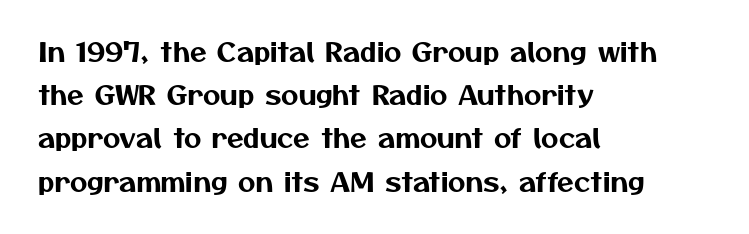
The image shows 27 px text type; set left-aligned, normal line spacing (1.6x), normal letter spacing, not underlined.
